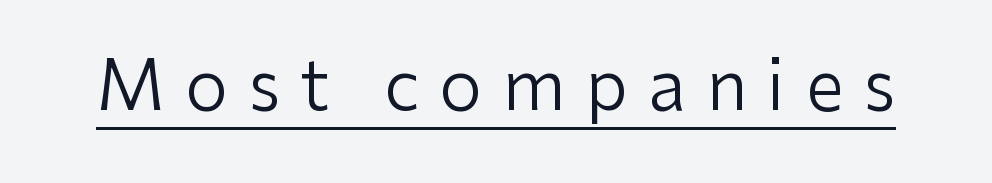
The image shows 69 px regular-weight sans-serif type, upright; set unusually wide letter spacing (+0.29 em), underlined; low stroke contrast and a medium x-height.
